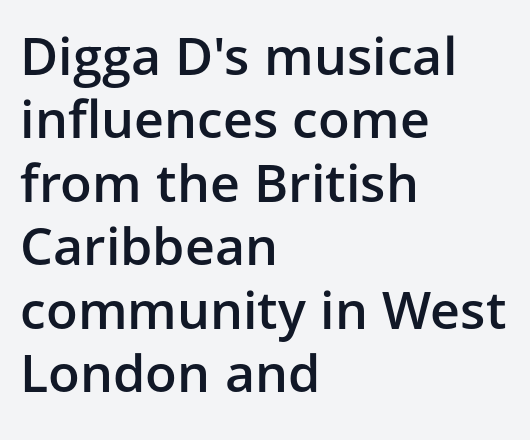
{"serif": "no", "italic": "no", "bold": "semi", "weight": "semibold", "width": "normal", "stroke_contrast": "low", "x_height": "medium", "monospaced": "no", "underline": "no", "align": "left", "line_spacing_ratio": 1.22, "letter_spacing": "normal", "letter_spacing_em": 0.0, "glyph_px": 52}
